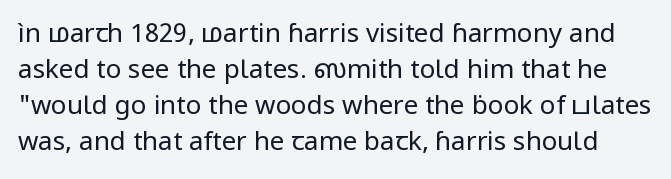
Q: Is the text bold? A: No.
Q: Is the text italic (slanted)? A: No, it is upright.
Q: Is the text underlined? A: No.
Q: Is the spacing between letters normal or unusually wide? A: Normal.
Q: Is the spacing between lines tight, normal or loose? A: Normal.
